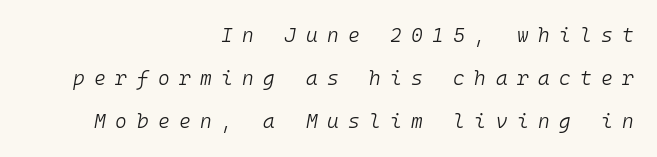
Ink coverage per letter is moderate at most. Caption: multi-line text, flush right, ragged left. Bare-footed words on every line. Characters follow at a spacing far wider than the type designer built in.
